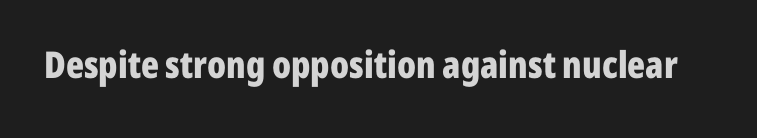
The image shows 37 px bold, condensed sans-serif type, upright; set normal letter spacing, not underlined; low stroke contrast and a medium x-height.
